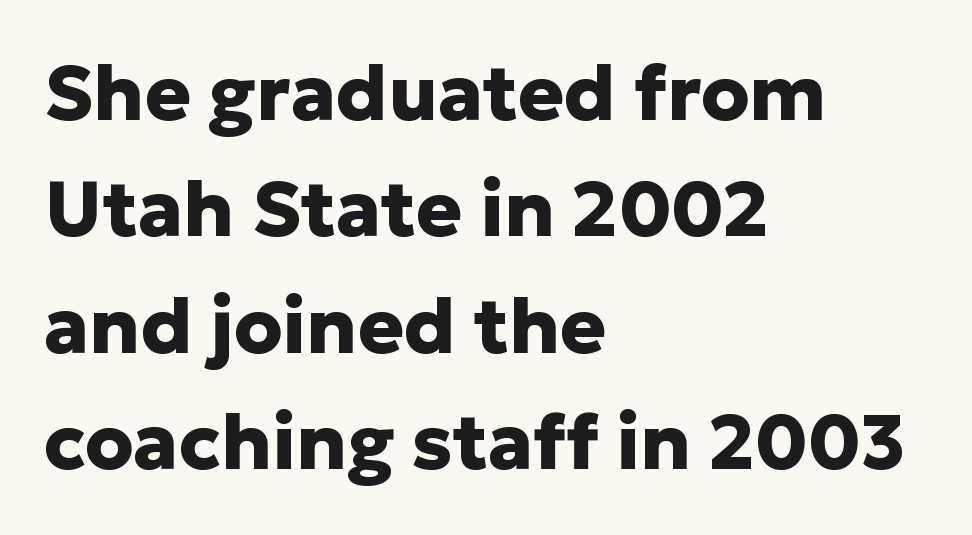
{"serif": "no", "italic": "no", "bold": "yes", "weight": "heavy", "width": "normal", "stroke_contrast": "low", "x_height": "medium", "monospaced": "no", "underline": "no", "align": "left", "line_spacing": "normal", "line_spacing_ratio": 1.51, "letter_spacing": "normal", "letter_spacing_em": 0.0, "glyph_px": 77}
